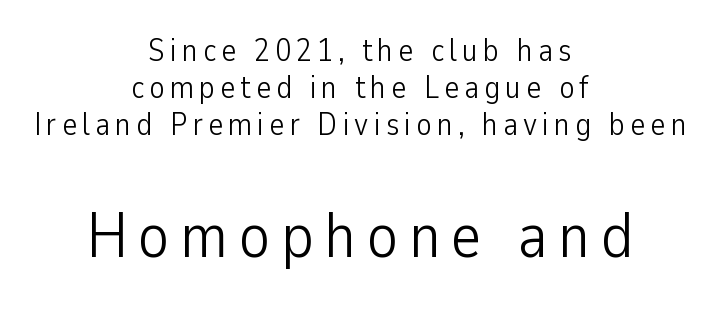
Q: Is the text bold? A: No.
Q: Is the text italic (slanted)? A: No, it is upright.
Q: Is the typeface a serif or a sans-serif typeface? A: Sans-serif.
Q: Is the text underlined? A: No.
Q: How is the paragraph aligned? A: Centered.
Q: Which block of text is set in a larger size, the first (top) or the second (bottom)? A: The second (bottom) one.
Q: Width (condensed, normal, or wide)? A: Condensed.
Q: Stroke contrast? A: Low.
Q: x-height? A: Medium.
Q: Monospaced? A: No.
